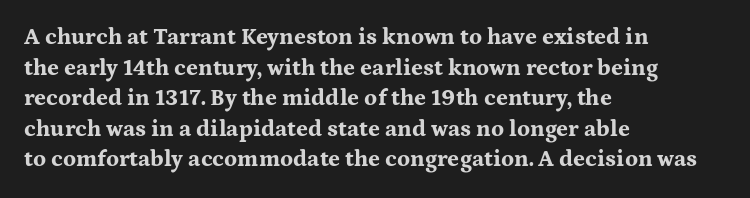
Nobody touched the tracking dial on this one. Heft: maximum for text — a bold. The rendering anchors every line to the left-hand side. The line-height multiplier appears to be the usual default.
